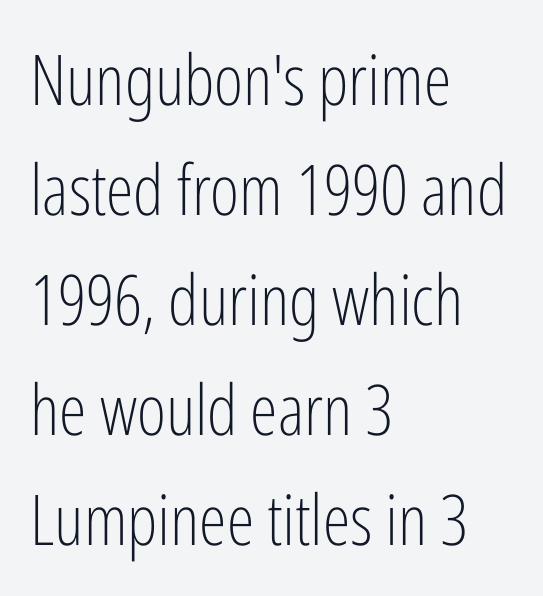
{"serif": "no", "italic": "no", "bold": "no", "weight": "light", "width": "condensed", "stroke_contrast": "low", "x_height": "medium", "monospaced": "no", "underline": "no", "align": "left", "line_spacing": "normal", "line_spacing_ratio": 1.57, "letter_spacing": "normal", "letter_spacing_em": 0.0, "glyph_px": 70}
